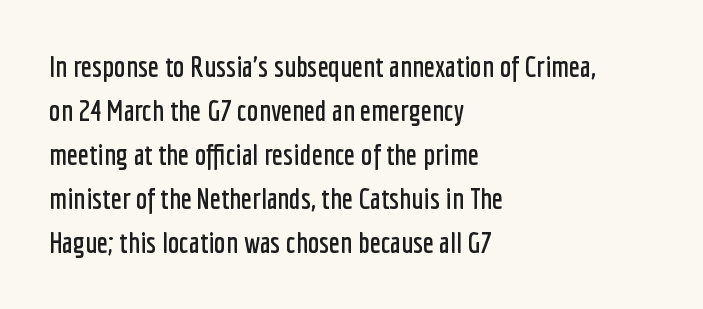
Q: Is the text italic (slanted)? A: No, it is upright.
Q: Is the typeface a serif or a sans-serif typeface? A: Sans-serif.
Q: Is the text underlined? A: No.
Q: How is the paragraph aligned? A: Left-aligned.
Q: Is the spacing between letters normal or unusually wide? A: Normal.
Q: Is the spacing between lines tight, normal or loose? A: Normal.
Q: Width (condensed, normal, or wide)? A: Condensed.
Q: Stroke contrast? A: Low.
Q: x-height? A: Medium.
Q: Monospaced? A: No.
